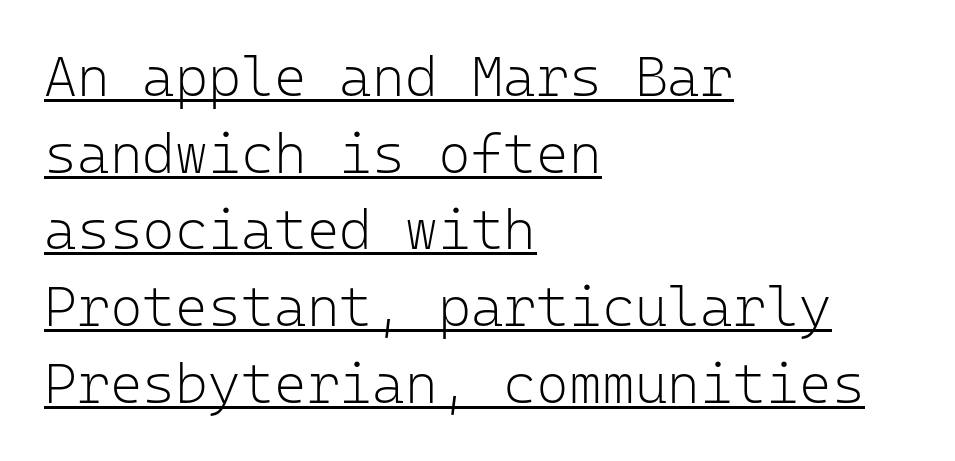
{"serif": "no", "italic": "no", "bold": "no", "weight": "light", "width": "normal", "stroke_contrast": "low", "x_height": "medium", "monospaced": "yes", "underline": "yes", "align": "left", "line_spacing": "normal", "line_spacing_ratio": 1.37, "letter_spacing": "normal", "letter_spacing_em": 0.0, "glyph_px": 56}
